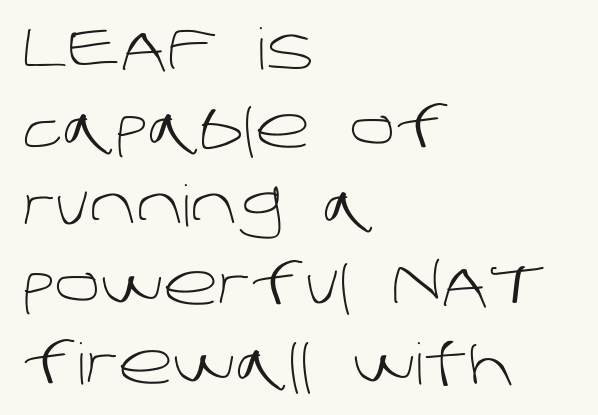
{"serif": "no", "bold": "no", "weight": "light", "width": "normal", "stroke_contrast": "low", "x_height": "large", "monospaced": "no", "underline": "no", "align": "left", "line_spacing": "normal", "line_spacing_ratio": 1.38, "letter_spacing": "normal", "letter_spacing_em": 0.0, "glyph_px": 57}
